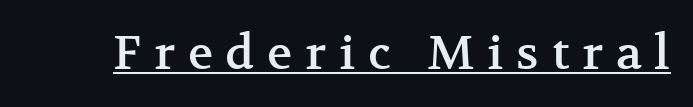
The image shows 47 px serif type, upright; set unusually wide letter spacing (+0.27 em), underlined; medium stroke contrast and a medium x-height.
